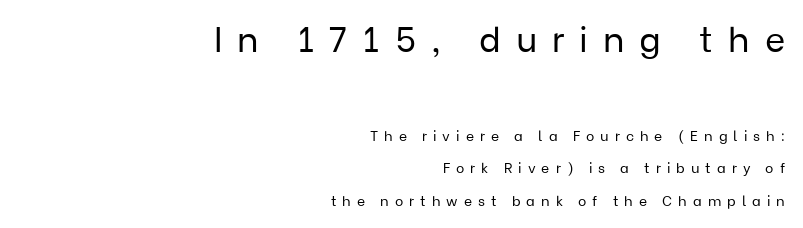
This sample has the flowing, uneven cadence of proportional lettering. Spacing between characters has been opened up far beyond the box default. These glyphs show unthickened strokes, regular width or finer. Nope, no serifs anywhere on these letters.
